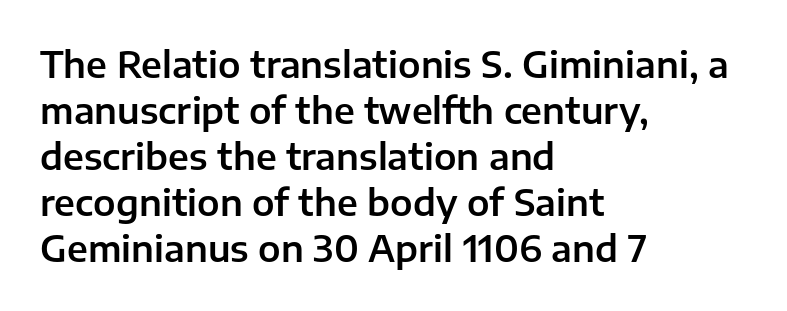
Q: Is the text italic (slanted)? A: No, it is upright.
Q: Is the typeface a serif or a sans-serif typeface? A: Sans-serif.
Q: Is the text underlined? A: No.
Q: How is the paragraph aligned? A: Left-aligned.
Q: Is the spacing between letters normal or unusually wide? A: Normal.
Q: Is the spacing between lines tight, normal or loose? A: Normal.
Q: Width (condensed, normal, or wide)? A: Normal.
Q: Stroke contrast? A: Low.
Q: x-height? A: Medium.
Q: Monospaced? A: No.
